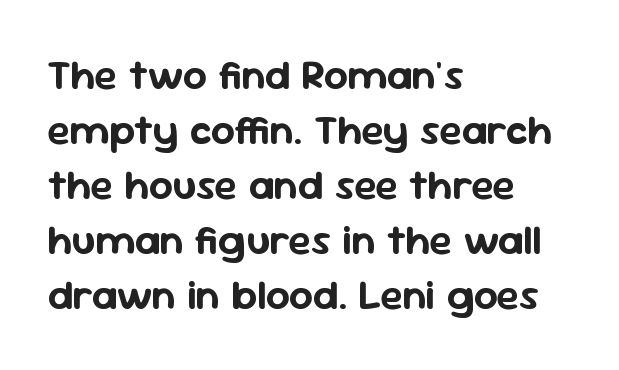
{"serif": "no", "italic": "no", "width": "normal", "stroke_contrast": "low", "x_height": "medium", "monospaced": "no", "underline": "no", "align": "left", "line_spacing": "normal", "line_spacing_ratio": 1.31, "letter_spacing": "normal", "letter_spacing_em": 0.0, "glyph_px": 42}
